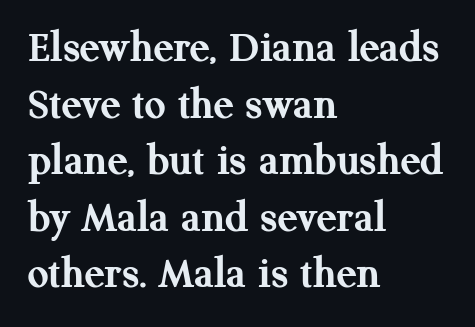
Q: Is the text bold? A: Yes.
Q: Is the text italic (slanted)? A: No, it is upright.
Q: Is the typeface a serif or a sans-serif typeface? A: Serif.
Q: Is the text underlined? A: No.
Q: How is the paragraph aligned? A: Left-aligned.
Q: Is the spacing between letters normal or unusually wide? A: Normal.
Q: Width (condensed, normal, or wide)? A: Normal.
Q: Stroke contrast? A: Medium.
Q: x-height? A: Medium.
Q: Monospaced? A: No.
